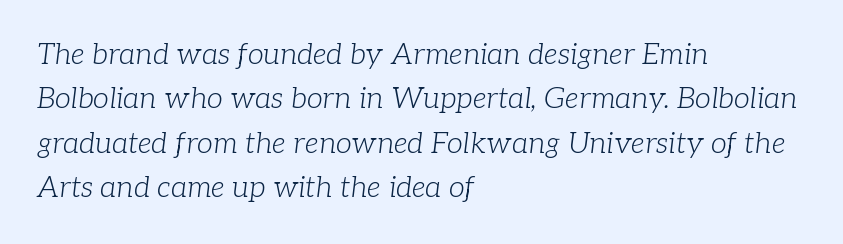
The image shows 29 px light serif type, italic (leaning right); set left-aligned, normal line spacing (1.53x), normal letter spacing, not underlined; low stroke contrast and a medium x-height.
